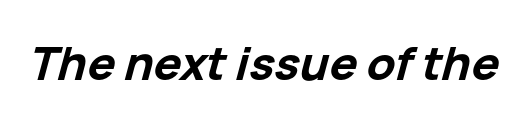
The glyphs are unaccompanied by any horizontal stroke below them. There's an unmistakable incline to the writing here. Varying glyph widths throughout — classic text-font behaviour. The sample has been set heavy, in full bold. Short note: letters normally spaced.
